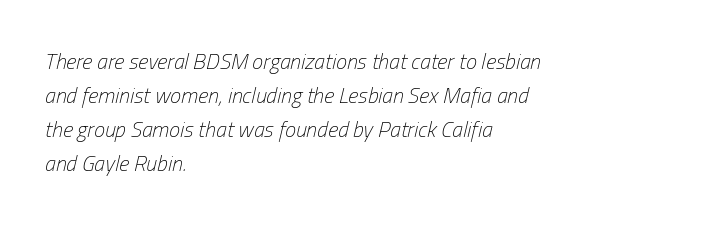
Q: Is the text bold? A: No.
Q: Is the text italic (slanted)? A: Yes, it leans right by about 13 degrees.
Q: Is the text underlined? A: No.
Q: How is the paragraph aligned? A: Left-aligned.
Q: Is the spacing between letters normal or unusually wide? A: Normal.
Q: Is the spacing between lines tight, normal or loose? A: Normal.
